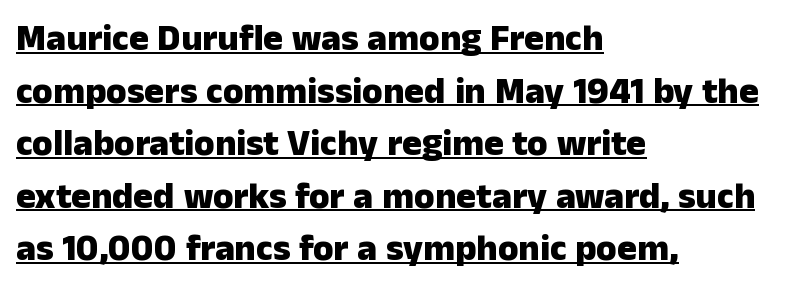
The face used here is proportionally spaced, like ordinary book or web type. Normally led — the rows are evenly, conventionally spaced. These lines were composed using upright roman letters. Spacing between characters is what you'd get straight out of the box. These lines are set flush left with a ragged right edge. A baseline rule has been typeset under these characters.
